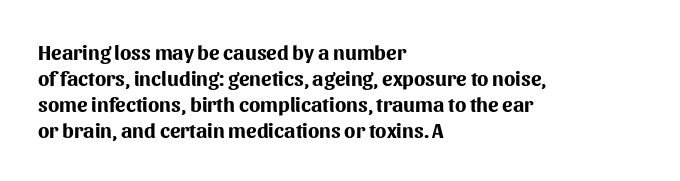
The strokes are fattened all the way to bold. Visually the block forms a straight wall on the left and a jagged coastline on the right. A typesetter would mark this as roman, not italic. The words here are not underlined.
